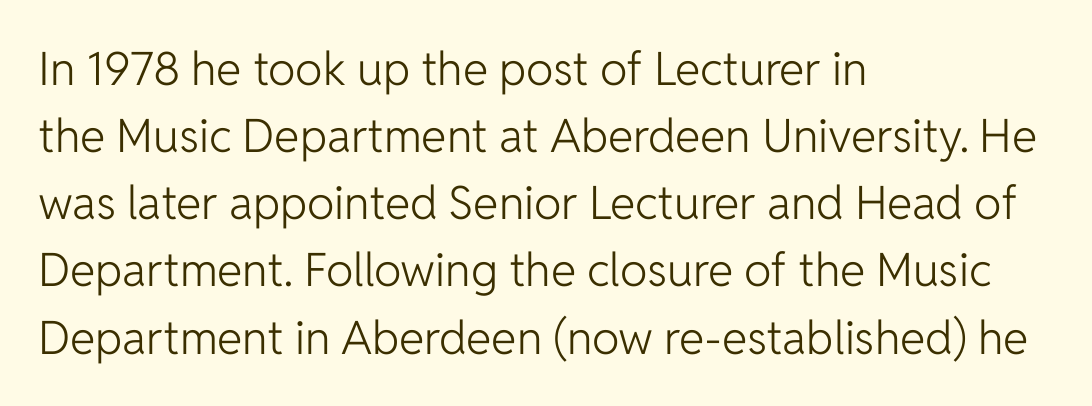
Short and long lines alike share a common starting point at left. Between one letter and the next there's only the usual sliver of space. Descenders are the only things crossing below the line. These lines are rendered in a variable-pitch font. Tall strokes in this sample are plumb rather than angled.
